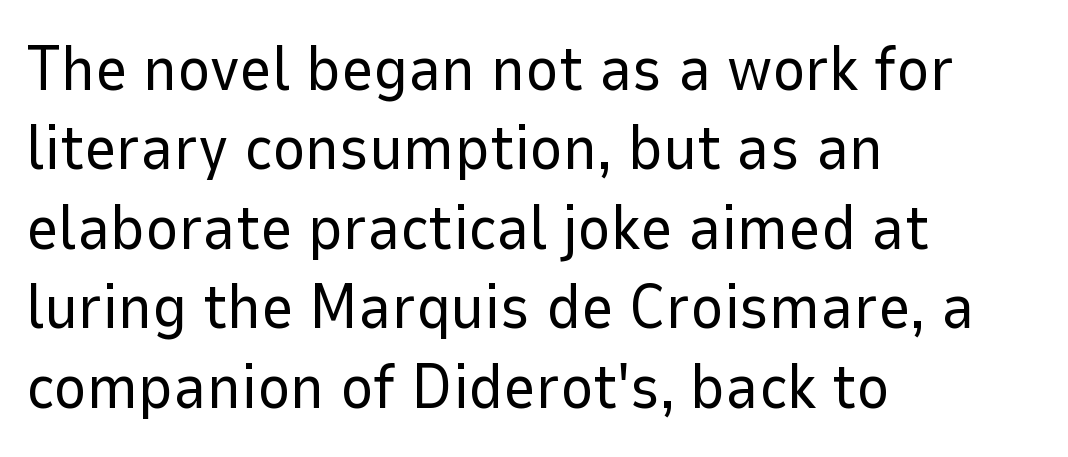
The image shows 63 px regular-weight sans-serif type, upright; set left-aligned, normal line spacing (1.26x), normal letter spacing, not underlined; low stroke contrast and a medium x-height.
